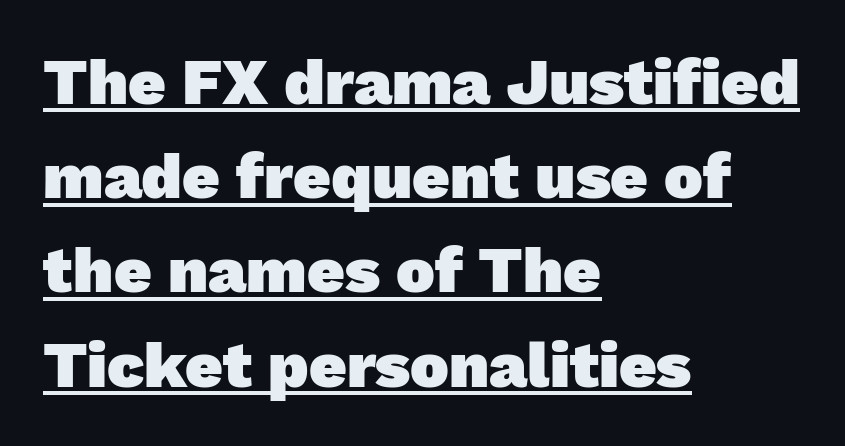
Q: Is the text bold? A: Yes.
Q: Is the typeface a serif or a sans-serif typeface? A: Sans-serif.
Q: Is the text underlined? A: Yes.
Q: How is the paragraph aligned? A: Left-aligned.
Q: Is the spacing between letters normal or unusually wide? A: Normal.
Q: Is the spacing between lines tight, normal or loose? A: Normal.
Q: Width (condensed, normal, or wide)? A: Normal.
Q: Stroke contrast? A: Low.
Q: x-height? A: Medium.
Q: Monospaced? A: No.
